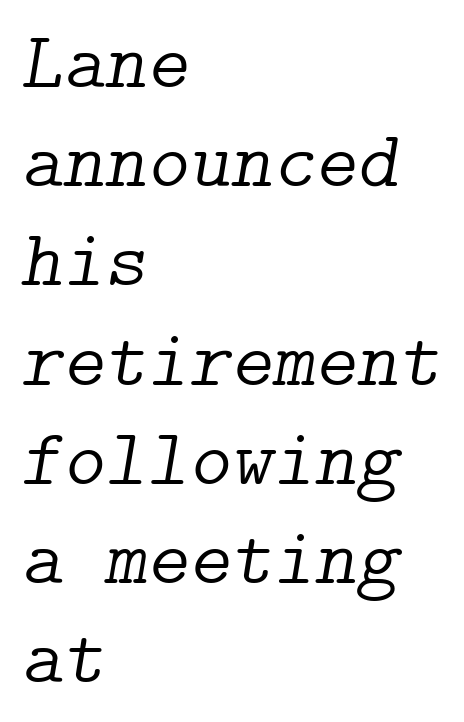
Q: Is the text bold? A: No.
Q: Is the text italic (slanted)? A: Yes, it leans right by about 9 degrees.
Q: Is the typeface a serif or a sans-serif typeface? A: Serif.
Q: Is the text underlined? A: No.
Q: How is the paragraph aligned? A: Left-aligned.
Q: Is the spacing between letters normal or unusually wide? A: Normal.
Q: Width (condensed, normal, or wide)? A: Normal.
Q: Stroke contrast? A: Low.
Q: x-height? A: Medium.
